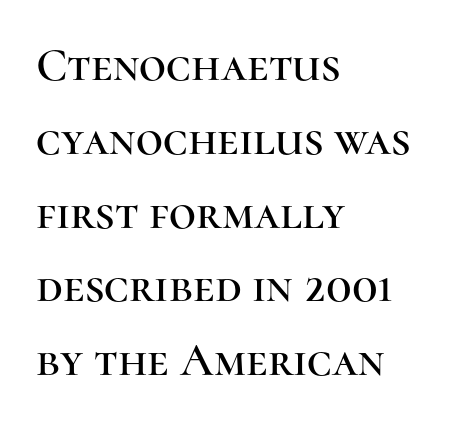
Descender tails drop into unmarked territory. The vertical gap from one line to the next is medium. Observe the serifs anchoring each vertical stroke in this sample. Tracking value appears to be zero — textbook default spacing. Typeset ragged right — the left edge is the straight one.
